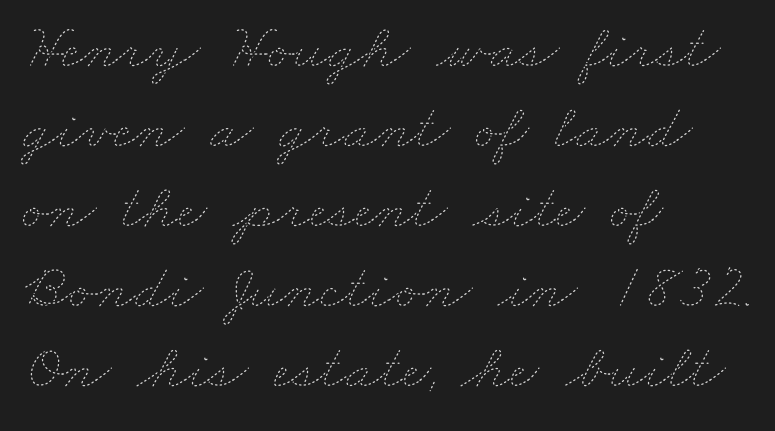
Q: Is the text bold? A: No.
Q: Is the text underlined? A: No.
Q: How is the paragraph aligned? A: Left-aligned.
Q: Is the spacing between letters normal or unusually wide? A: Normal.
Q: Is the spacing between lines tight, normal or loose? A: Normal.
Q: Width (condensed, normal, or wide)? A: Wide.
Q: Stroke contrast? A: Low.
Q: x-height? A: Small.
Q: Monospaced? A: No.
